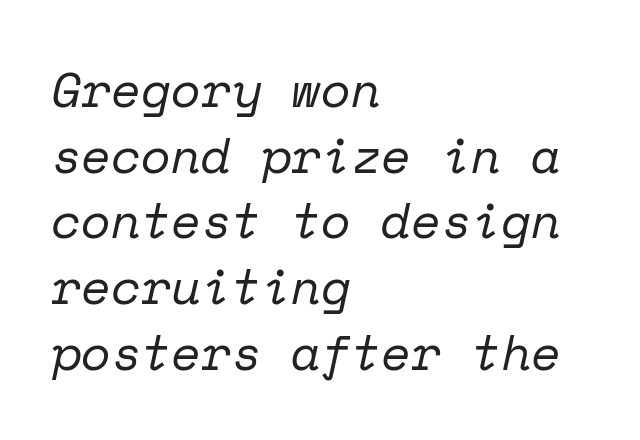
The image shows 49 px regular-weight serif type, italic (leaning right), monospaced; set left-aligned, normal line spacing (1.34x), normal letter spacing, not underlined; low stroke contrast and a medium x-height.
